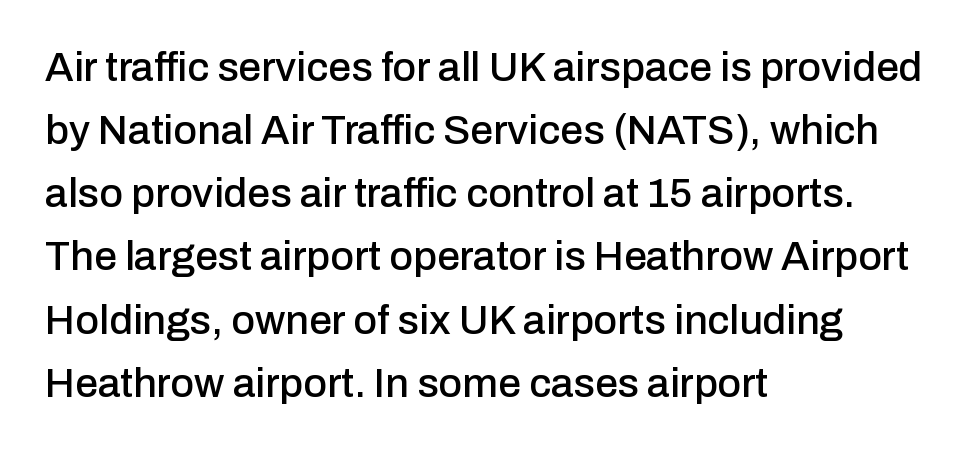
The horizontal fit of the characters is conventional and even. Looks like regular typesetting: each glyph gets only the width it needs. Regarding serifs, this sample does without them. The letters stand upright; this is a roman face. Decoration check: the copy has no underline.
